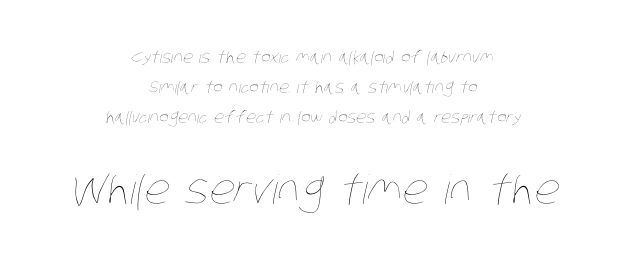
The image shows 40 px thin, condensed type; set centered, line spacing 1.86x, normal letter spacing, not underlined; the second (bottom) block is 2.5x larger; low stroke contrast and a large x-height.
